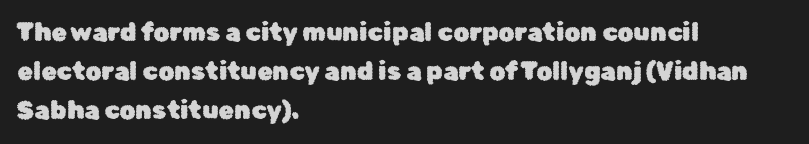
Q: Is the text italic (slanted)? A: No, it is upright.
Q: Is the text underlined? A: No.
Q: How is the paragraph aligned? A: Left-aligned.
Q: Is the spacing between letters normal or unusually wide? A: Normal.
Q: Is the spacing between lines tight, normal or loose? A: Normal.
